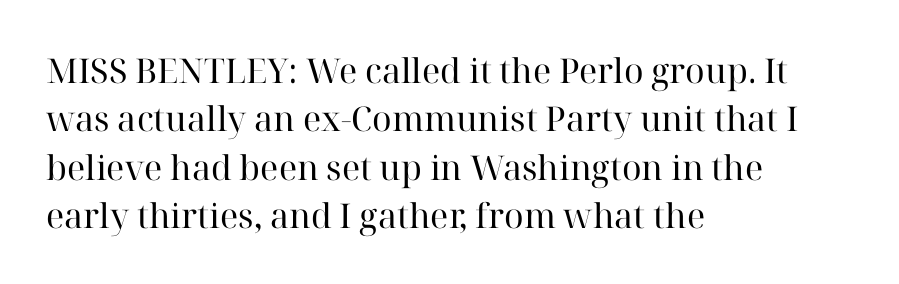
Underline: absent. You could not count columns in this text — the font is proportionally spaced. Whoever set this chose a conventional vertical rhythm. Observe the serifs anchoring each vertical stroke in this sample. The typesetting does not lean heavy: it is not bold.
